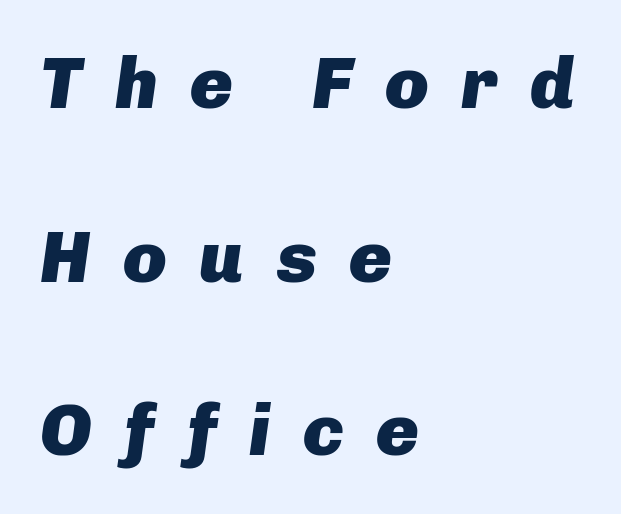
The passage shown is emphatically bold. Loosely led — the rows are spread out. This rendering features lettering with no underline. Think of a printed novel: that variable character pitch is what you see here.
